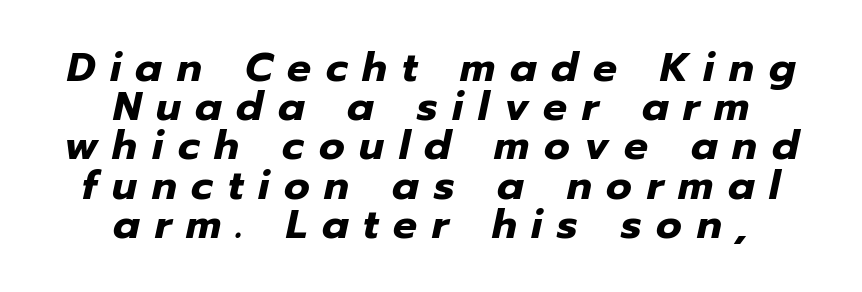
Q: Is the text bold? A: Yes.
Q: Is the text italic (slanted)? A: Yes, it leans right by about 12 degrees.
Q: Is the text underlined? A: No.
Q: How is the paragraph aligned? A: Centered.
Q: Is the spacing between letters normal or unusually wide? A: Unusually wide.
Q: Is the spacing between lines tight, normal or loose? A: Tight.
Q: Width (condensed, normal, or wide)? A: Normal.
Q: Stroke contrast? A: Low.
Q: x-height? A: Medium.
Q: Monospaced? A: No.
